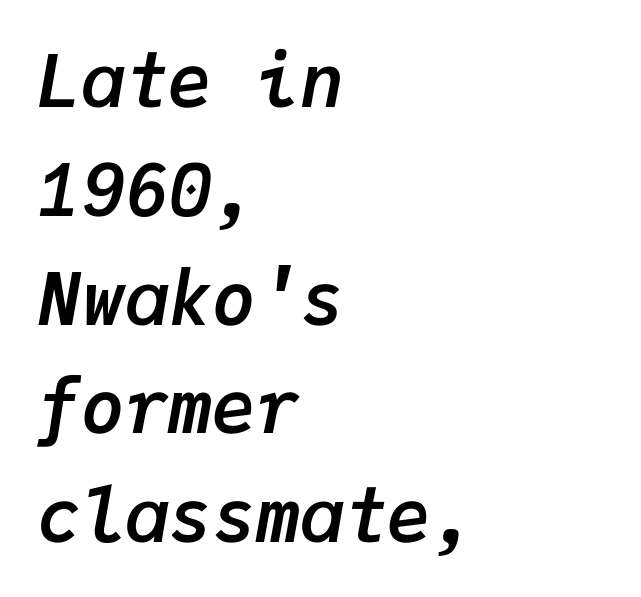
{"italic": "yes", "lean": "right", "slant_degrees": 9, "bold": "yes", "weight": "semibold", "width": "normal", "stroke_contrast": "low", "x_height": "medium", "monospaced": "yes", "underline": "no", "align": "left", "line_spacing": "normal", "line_spacing_ratio": 1.49, "letter_spacing": "normal", "letter_spacing_em": 0.0, "glyph_px": 73}
